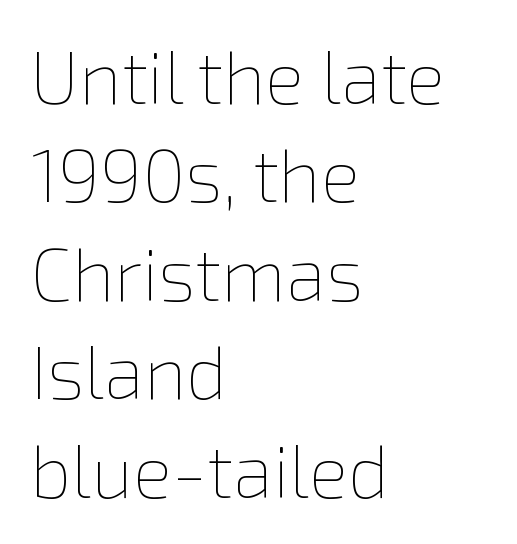
Stems and bowls with no extra thickness — not bold. Does the lettering tilt? It doesn't — this is upright. The ragged edge is on the right, which tells us the setting is flush left. This sample has the flowing, uneven cadence of proportional lettering.
